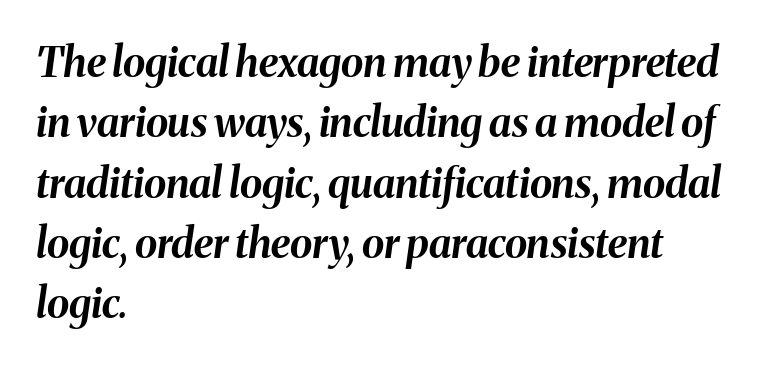
{"italic": "yes", "lean": "right", "slant_degrees": 8, "bold": "yes", "weight": "bold", "width": "normal", "stroke_contrast": "medium", "x_height": "medium", "monospaced": "no", "underline": "no", "align": "left", "line_spacing": "normal", "line_spacing_ratio": 1.47, "letter_spacing": "normal", "letter_spacing_em": 0.0, "glyph_px": 41}
